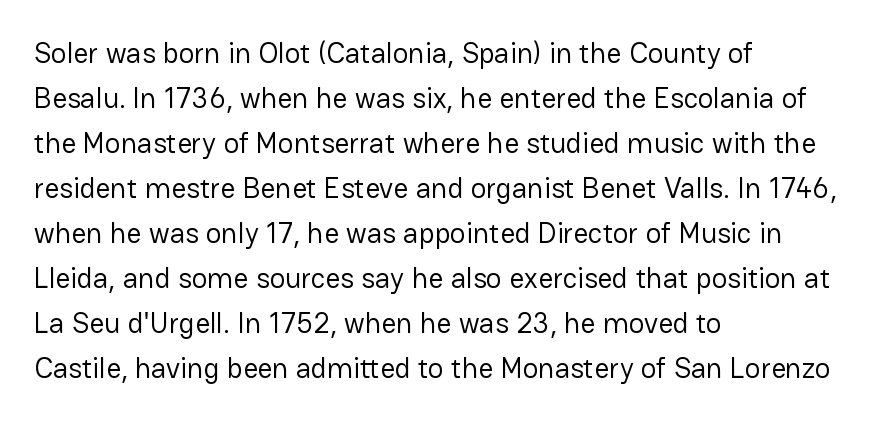
The image shows 29 px regular-weight sans-serif type, upright; set left-aligned, normal line spacing (1.55x), normal letter spacing, not underlined; low stroke contrast and a medium x-height.
